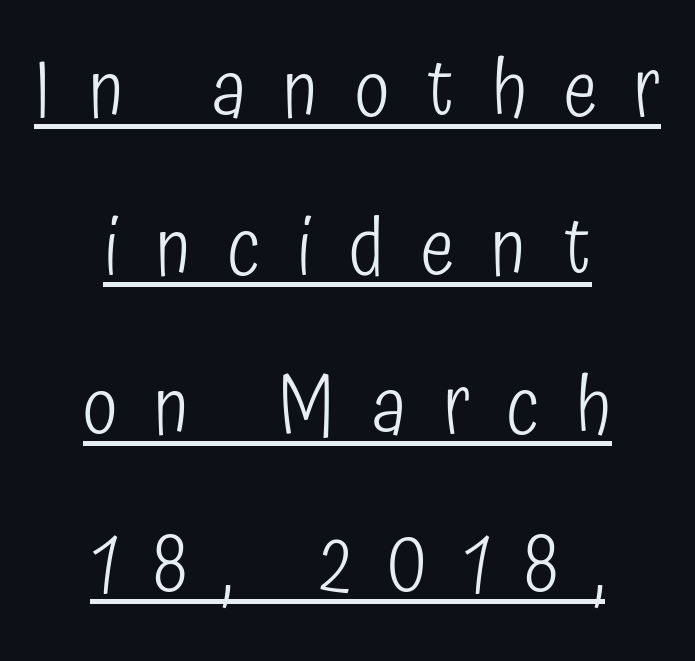
Q: Is the text bold? A: No.
Q: Is the text italic (slanted)? A: No, it is upright.
Q: Is the typeface a serif or a sans-serif typeface? A: Sans-serif.
Q: Is the text underlined? A: Yes.
Q: How is the paragraph aligned? A: Centered.
Q: Is the spacing between letters normal or unusually wide? A: Unusually wide.
Q: Is the spacing between lines tight, normal or loose? A: Loose.
Q: Width (condensed, normal, or wide)? A: Condensed.
Q: Stroke contrast? A: Low.
Q: x-height? A: Medium.
Q: Monospaced? A: No.
